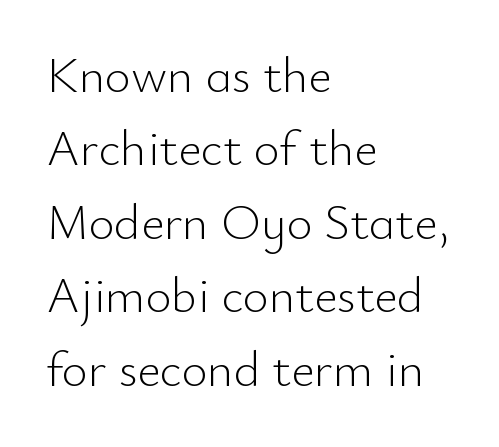
Characters remain perfectly vertical along every line. Teacher's note: observe the even left margin — that is flush-left alignment. These lines are rendered in a variable-pitch font. Letter spacing: default. Plain, unruled lines of type.
